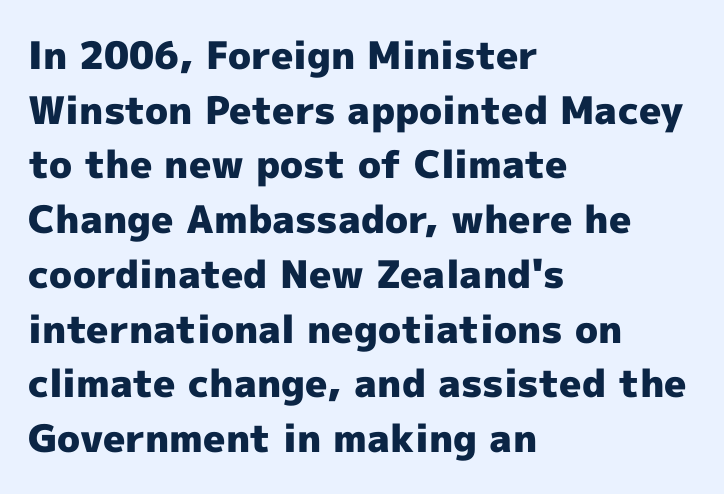
Q: Is the text bold? A: Yes.
Q: Is the text italic (slanted)? A: No, it is upright.
Q: Is the typeface a serif or a sans-serif typeface? A: Sans-serif.
Q: Is the text underlined? A: No.
Q: How is the paragraph aligned? A: Left-aligned.
Q: Is the spacing between letters normal or unusually wide? A: Normal.
Q: Is the spacing between lines tight, normal or loose? A: Normal.
Q: Width (condensed, normal, or wide)? A: Normal.
Q: x-height? A: Medium.
Q: Monospaced? A: No.
